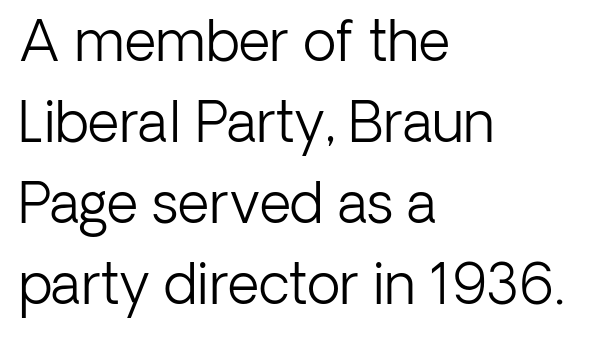
Q: Is the text bold? A: No.
Q: Is the text italic (slanted)? A: No, it is upright.
Q: Is the typeface a serif or a sans-serif typeface? A: Sans-serif.
Q: Is the text underlined? A: No.
Q: How is the paragraph aligned? A: Left-aligned.
Q: Is the spacing between letters normal or unusually wide? A: Normal.
Q: Is the spacing between lines tight, normal or loose? A: Normal.
Q: Width (condensed, normal, or wide)? A: Normal.
Q: Stroke contrast? A: Low.
Q: x-height? A: Medium.
Q: Monospaced? A: No.
